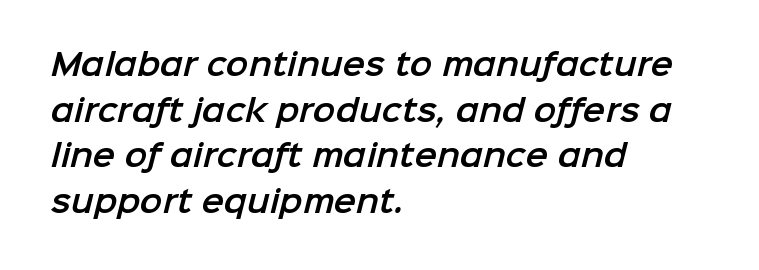
Does the type have serifs? No, each stem ends abruptly. Line beginnings align vertically; line endings do not. The tracking reads as untouched default to a designer's eye. Honestly, the row spacing looks completely unremarkable. Beneath every word, the page is bare. Character widths vary here, with narrow letters taking less room than wide ones.
